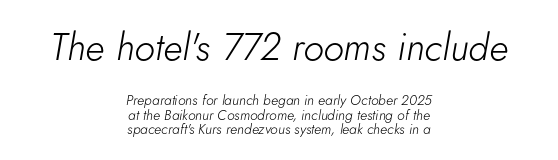
{"italic": "yes", "lean": "right", "slant_degrees": 5, "bold": "no", "weight": "light", "width": "normal", "stroke_contrast": "low", "x_height": "small", "monospaced": "no", "underline": "no", "align": "center", "line_spacing": "tight", "line_spacing_ratio": 1.06, "letter_spacing": "normal", "letter_spacing_em": 0.0, "larger_block": "first", "size_ratio": 2.71, "glyph_px": 38}
